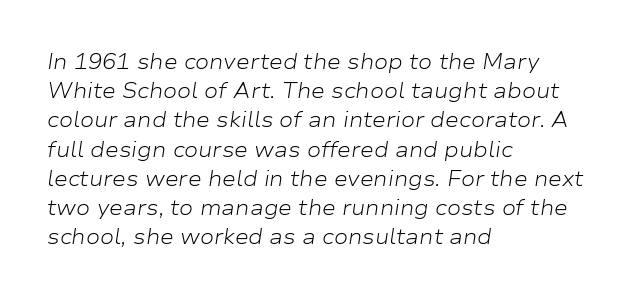
The image shows 21 px text type, italic (leaning right); set left-aligned, normal line spacing (1.39x), normal letter spacing, not underlined.
